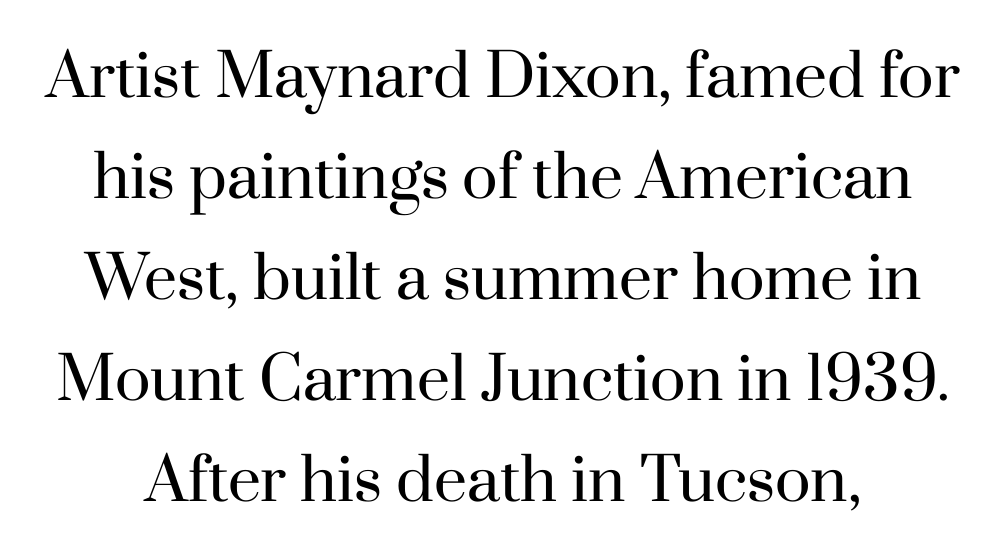
The image shows 59 px regular-weight serif type, upright; set line spacing 1.71x, normal letter spacing, not underlined; high stroke contrast and a small x-height.
